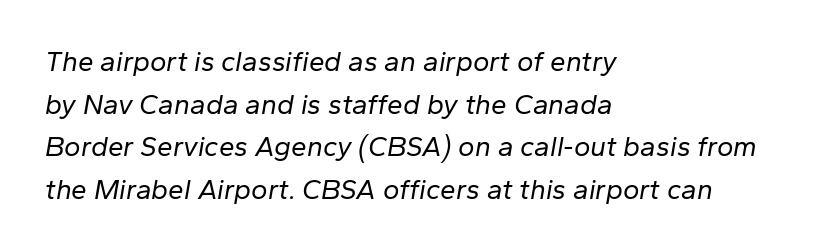
The image shows 28 px regular-weight type, italic (leaning right); set left-aligned, normal line spacing (1.52x), normal letter spacing, not underlined; low stroke contrast and a medium x-height.
